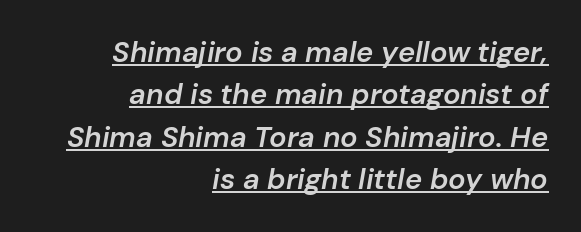
The image shows 29 px semibold type, italic (leaning right); set right-aligned, normal line spacing (1.46x), normal letter spacing, underlined; low stroke contrast and a medium x-height.
